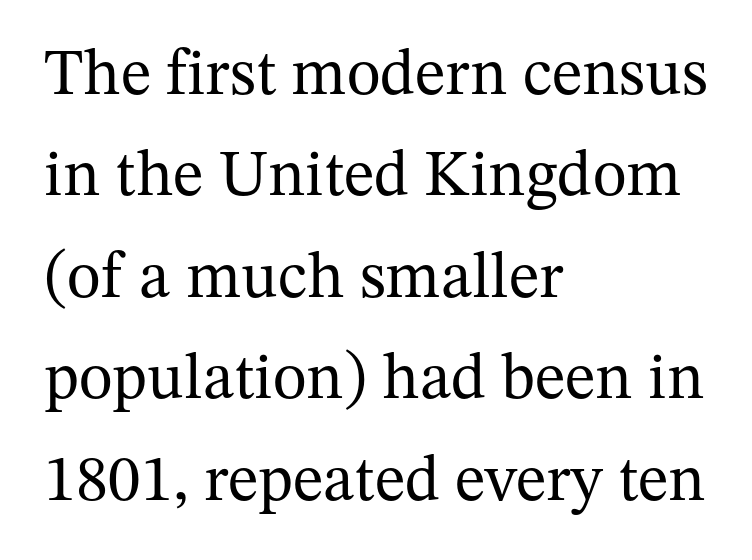
Vertical spacing — default. The letterforms sit at book weight or below. Every row of glyphs begins at an identical x-position on the left. Has an underline been added? It has not. This is the regular roman posture of the typeface.
